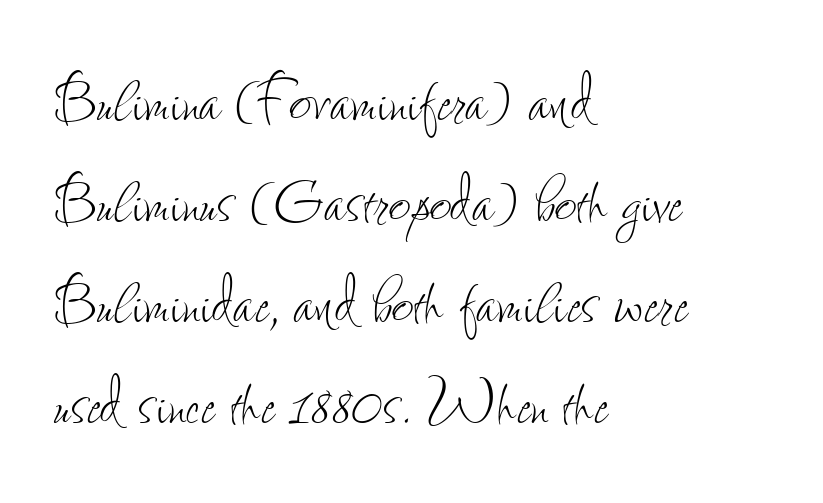
{"bold": "no", "weight": "thin", "width": "condensed", "stroke_contrast": "low", "x_height": "small", "monospaced": "no", "underline": "no", "align": "left", "line_spacing": "normal", "line_spacing_ratio": 1.31, "letter_spacing": "normal", "letter_spacing_em": 0.0, "glyph_px": 77}
